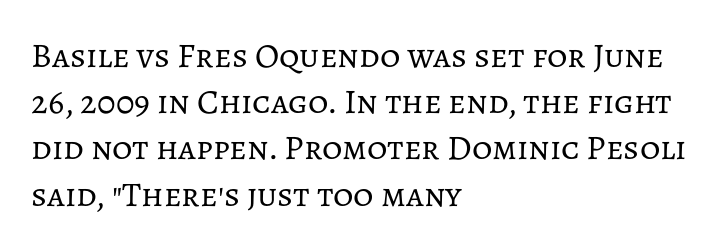
The image shows 35 px regular-weight type, upright; set left-aligned, normal line spacing (1.32x), normal letter spacing, not underlined; low stroke contrast and a medium x-height.
